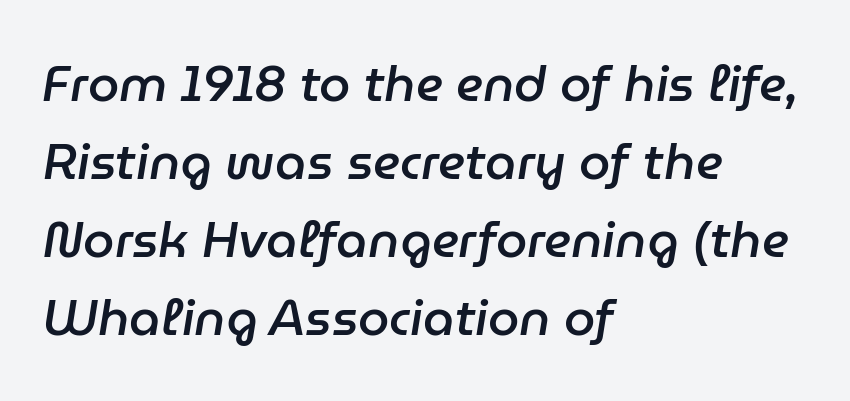
Q: Is the text bold? A: Semi-bold.
Q: Is the text italic (slanted)? A: Yes, it leans right by about 9 degrees.
Q: Is the text underlined? A: No.
Q: How is the paragraph aligned? A: Left-aligned.
Q: Is the spacing between letters normal or unusually wide? A: Normal.
Q: Is the spacing between lines tight, normal or loose? A: Normal.
Q: Width (condensed, normal, or wide)? A: Normal.
Q: Stroke contrast? A: Low.
Q: x-height? A: Medium.
Q: Monospaced? A: No.
